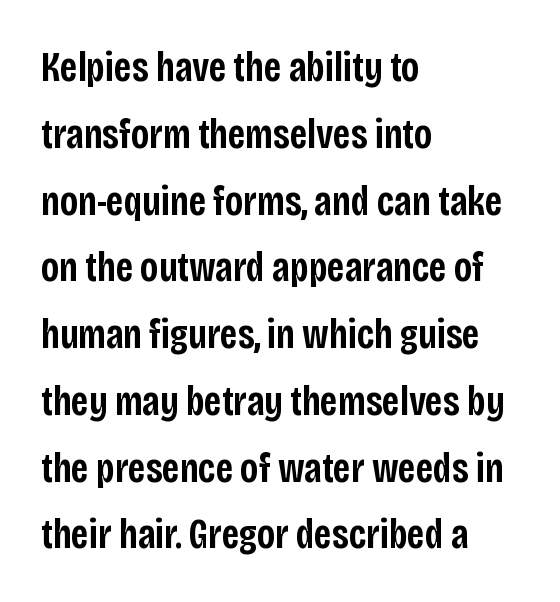
I'd describe the lettering as semibold — firm but not a full bold. The paragraph shown leans on its left margin. Beneath every word, the page is bare. Think of a printed novel: that variable character pitch is what you see here. Look at the tracking — it's just the regular setting, nothing added. Baseline-to-baseline distance is the conventional proportion of letter height.
